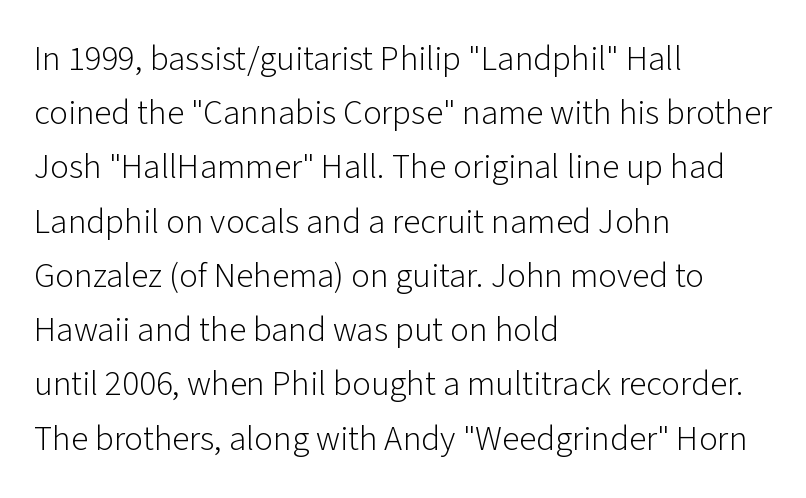
The face used here is rendered with its standard letterfit. The rows are spaced the way most documents space them. A typesetter would call this proportional, since set widths differ per character. Lines of text with bare space underneath. A quiet, ordinary-to-light weight characterises the typeface.
